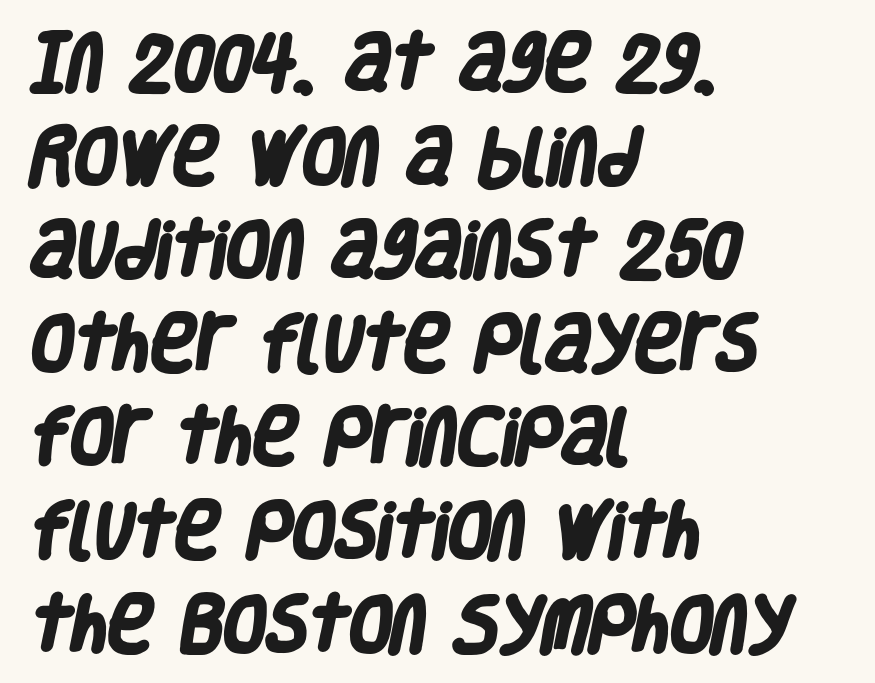
Q: Is the text bold? A: Yes.
Q: Is the typeface a serif or a sans-serif typeface? A: Sans-serif.
Q: Is the text underlined? A: No.
Q: How is the paragraph aligned? A: Left-aligned.
Q: Is the spacing between letters normal or unusually wide? A: Normal.
Q: Is the spacing between lines tight, normal or loose? A: Normal.
Q: Width (condensed, normal, or wide)? A: Condensed.
Q: Stroke contrast? A: Low.
Q: x-height? A: Large.
Q: Monospaced? A: No.
